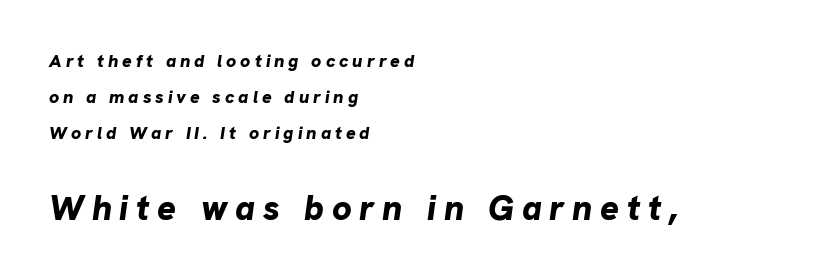
Q: Is the text bold? A: Yes.
Q: Is the text italic (slanted)? A: Yes, it leans right by about 8 degrees.
Q: Is the text underlined? A: No.
Q: How is the paragraph aligned? A: Left-aligned.
Q: Is the spacing between letters normal or unusually wide? A: Unusually wide.
Q: Is the spacing between lines tight, normal or loose? A: Loose.
Q: Which block of text is set in a larger size, the first (top) or the second (bottom)? A: The second (bottom) one.
Q: Width (condensed, normal, or wide)? A: Normal.
Q: Stroke contrast? A: Low.
Q: x-height? A: Medium.
Q: Monospaced? A: No.
